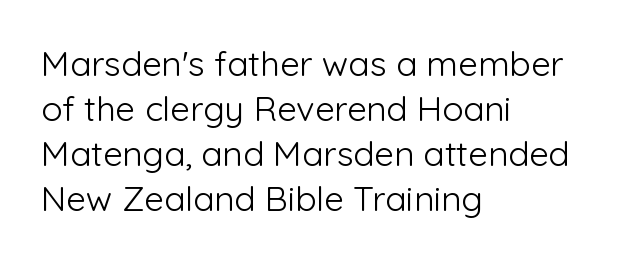
The passage shown is not underscored anywhere. Students, observe: this is what conventionally led text looks like. Each letter keeps its own natural width here, so spacing adapts to shape. Are there feet on the stems? There aren't — it's a sans. These glyphs show unthickened strokes, regular width or finer. How are the letters spaced? Ordinarily, with no added tracking.
